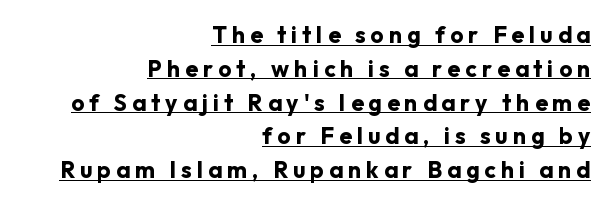
{"italic": "no", "bold": "yes", "underline": "yes", "align": "right", "line_spacing": "normal", "line_spacing_ratio": 1.47, "letter_spacing": "wide", "letter_spacing_em": 0.22, "glyph_px": 23}
